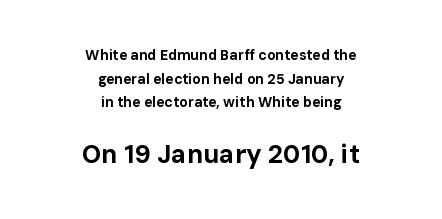
{"italic": "no", "bold": "yes", "underline": "no", "align": "center", "line_spacing": "normal", "line_spacing_ratio": 1.68, "letter_spacing": "normal", "letter_spacing_em": 0.0, "larger_block": "second", "size_ratio": 1.86, "glyph_px": 26}
